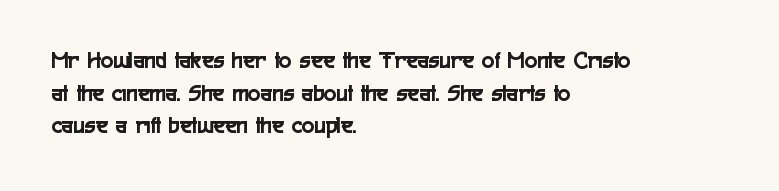
The image shows 24 px text type, upright; set left-aligned, normal line spacing (1.36x), normal letter spacing, not underlined.
